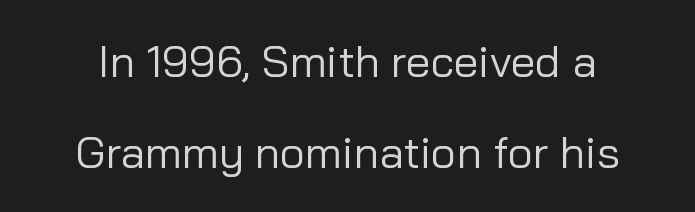
These lines were composed using upright roman letters. The baseline area is clear. Observe the absence of serifs on each vertical stroke in this sample. Compared with typical paragraphs, the rows here are farther apart. Each letter keeps its own natural width here, so spacing adapts to shape.
